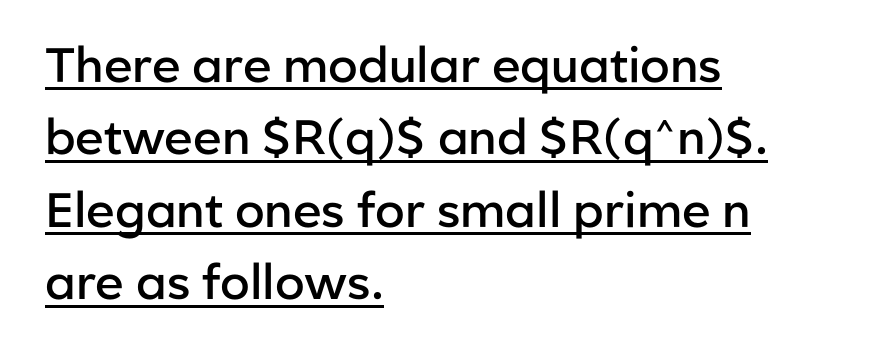
{"serif": "no", "italic": "no", "bold": "semi", "weight": "semibold", "width": "normal", "stroke_contrast": "low", "x_height": "medium", "monospaced": "no", "underline": "yes", "align": "left", "line_spacing": "normal", "line_spacing_ratio": 1.51, "letter_spacing": "normal", "letter_spacing_em": 0.0, "glyph_px": 48}
